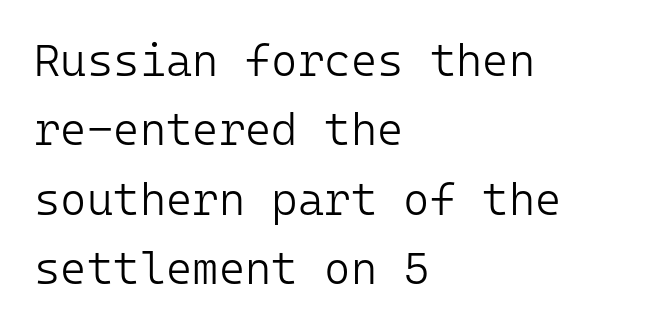
{"serif": "no", "italic": "no", "bold": "no", "weight": "light", "width": "normal", "stroke_contrast": "low", "x_height": "medium", "monospaced": "yes", "underline": "no", "align": "left", "line_spacing": "normal", "line_spacing_ratio": 1.54, "letter_spacing": "normal", "letter_spacing_em": 0.0, "glyph_px": 45}
